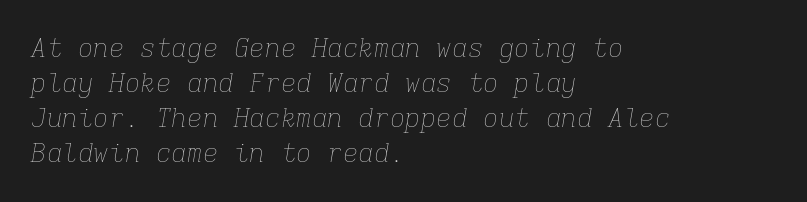
{"italic": "yes", "lean": "right", "slant_degrees": 9, "bold": "no", "underline": "no", "align": "left", "line_spacing": "normal", "line_spacing_ratio": 1.35, "letter_spacing": "normal", "letter_spacing_em": 0.0, "glyph_px": 26}
